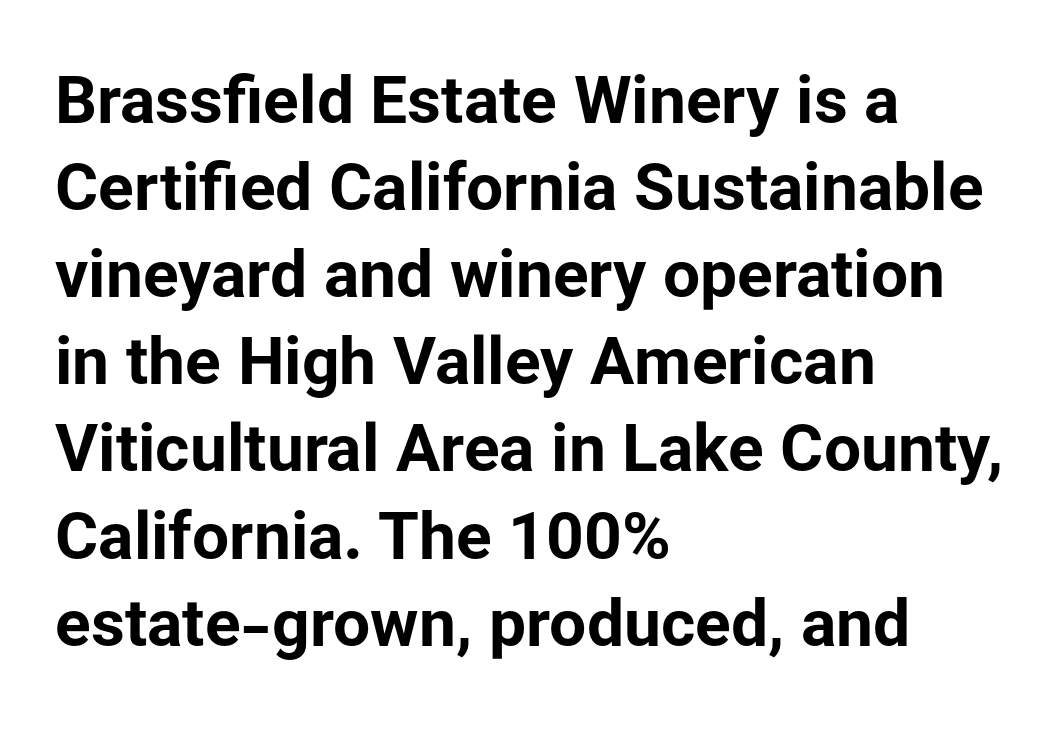
Q: Is the text bold? A: Yes.
Q: Is the text italic (slanted)? A: No, it is upright.
Q: Is the typeface a serif or a sans-serif typeface? A: Sans-serif.
Q: Is the text underlined? A: No.
Q: How is the paragraph aligned? A: Left-aligned.
Q: Is the spacing between letters normal or unusually wide? A: Normal.
Q: Is the spacing between lines tight, normal or loose? A: Normal.
Q: Width (condensed, normal, or wide)? A: Normal.
Q: Stroke contrast? A: Low.
Q: x-height? A: Medium.
Q: Monospaced? A: No.
